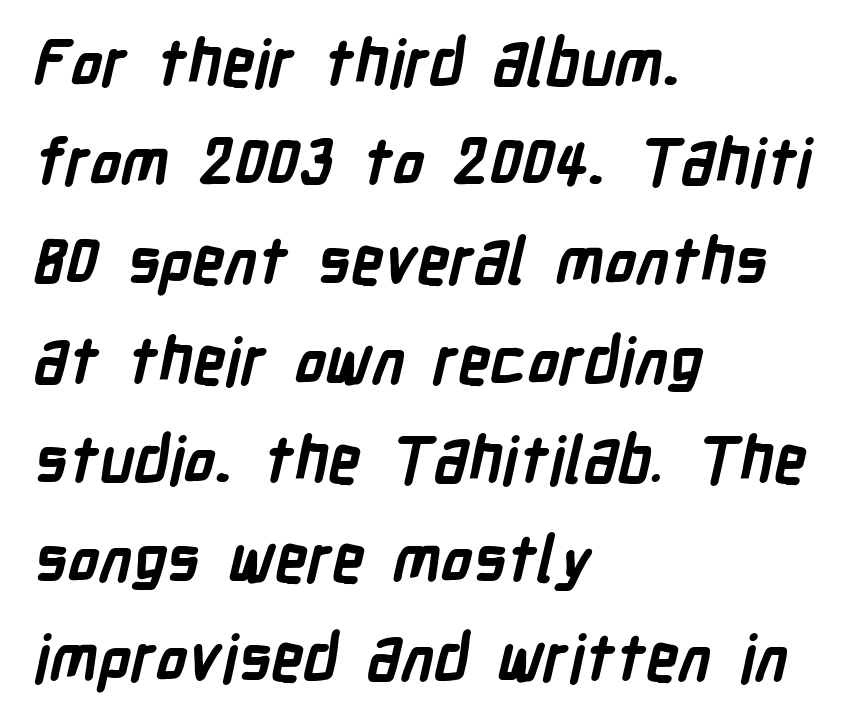
Each word holds together tightly as a unit, with standard inter-letter gaps. Students, this is bold: see how much ink each stroke carries. Line beginnings align vertically; line endings do not. Descenders hang freely into open space.
